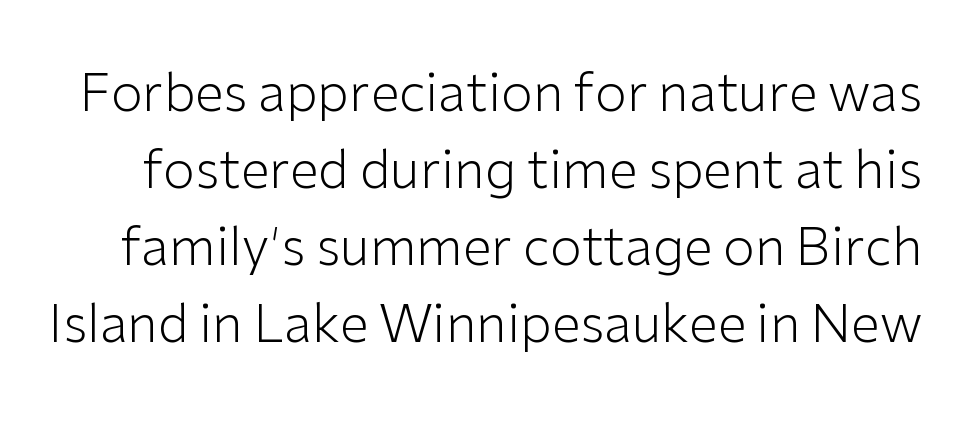
The image shows 52 px light sans-serif type, upright; set normal line spacing (1.48x), normal letter spacing, not underlined; low stroke contrast and a medium x-height.
